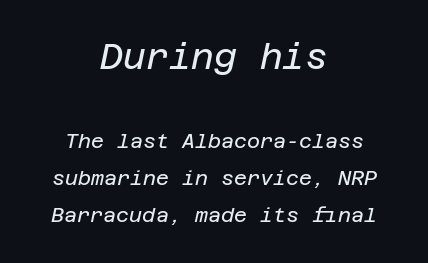
The image shows 35 px regular-weight type, italic (leaning right); set centered, line spacing 1.85x, normal letter spacing, not underlined; the first (top) block is 1.75x larger; low stroke contrast and a large x-height.
